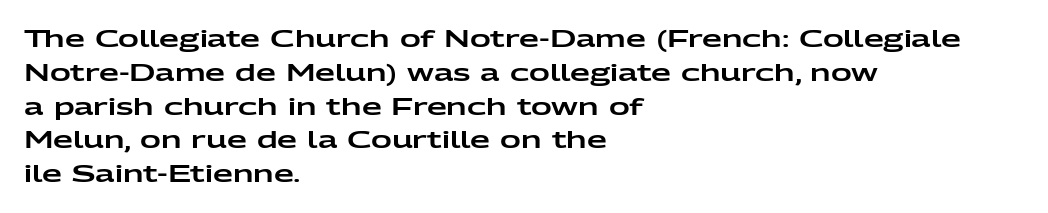
{"italic": "no", "underline": "no", "align": "left", "line_spacing": "normal", "line_spacing_ratio": 1.47, "letter_spacing": "normal", "letter_spacing_em": 0.0, "glyph_px": 23}
